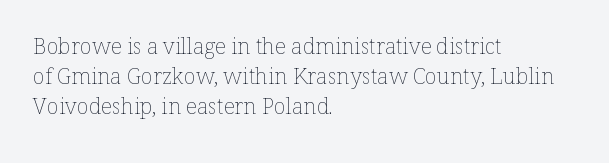
The image shows 22 px text type, upright; set left-aligned, normal line spacing (1.36x), normal letter spacing, not underlined.
